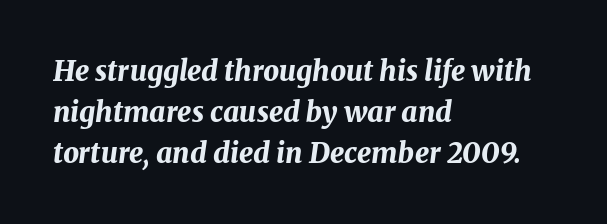
These lines stack with their left ends in a neat column. Clear beneath every line of the passage. Nobody touched the tracking dial on this one. Look at the stroke-to-counter ratio: heavy, a bold.
